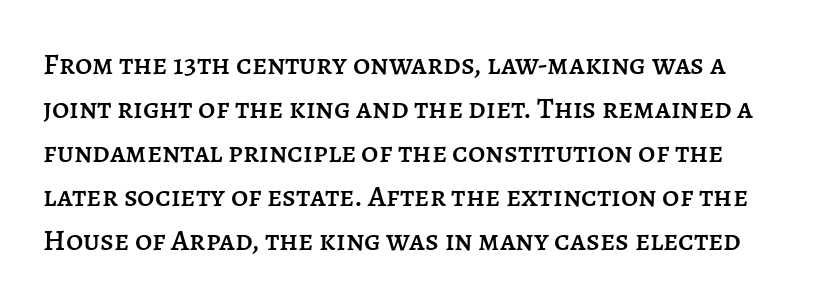
Q: Is the text italic (slanted)? A: No, it is upright.
Q: Is the text underlined? A: No.
Q: Is the spacing between letters normal or unusually wide? A: Normal.
Q: Is the spacing between lines tight, normal or loose? A: Normal.
Q: Width (condensed, normal, or wide)? A: Normal.
Q: Stroke contrast? A: Low.
Q: x-height? A: Large.
Q: Monospaced? A: No.
